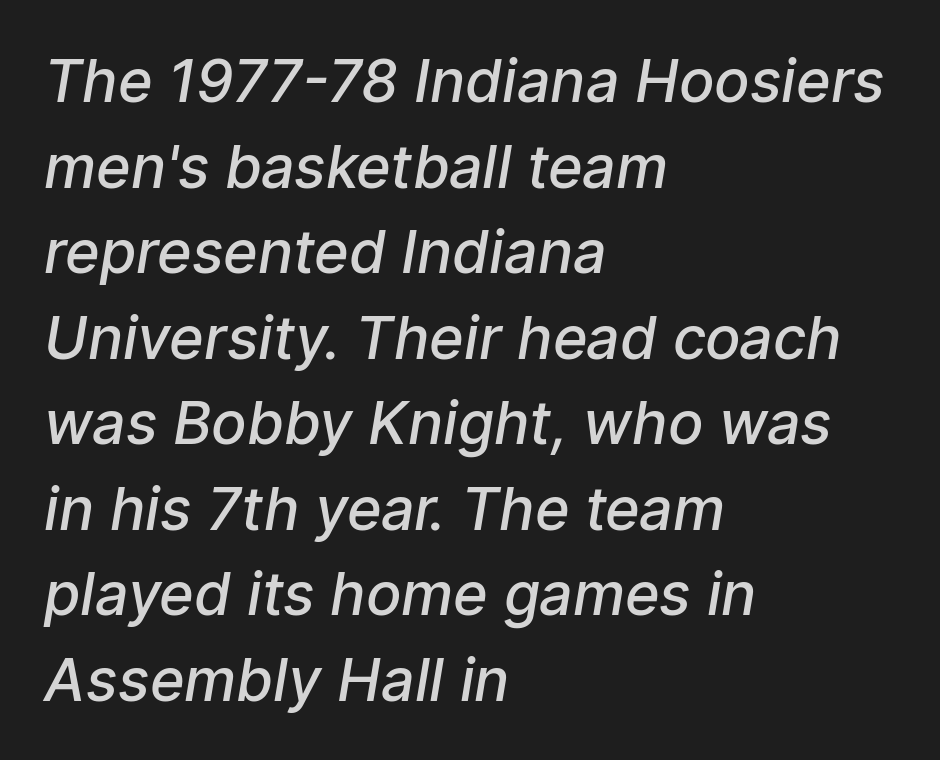
Q: Is the text bold? A: Semi-bold.
Q: Is the typeface a serif or a sans-serif typeface? A: Sans-serif.
Q: Is the text underlined? A: No.
Q: How is the paragraph aligned? A: Left-aligned.
Q: Is the spacing between letters normal or unusually wide? A: Normal.
Q: Is the spacing between lines tight, normal or loose? A: Normal.
Q: Width (condensed, normal, or wide)? A: Normal.
Q: Stroke contrast? A: Low.
Q: x-height? A: Medium.
Q: Monospaced? A: No.
